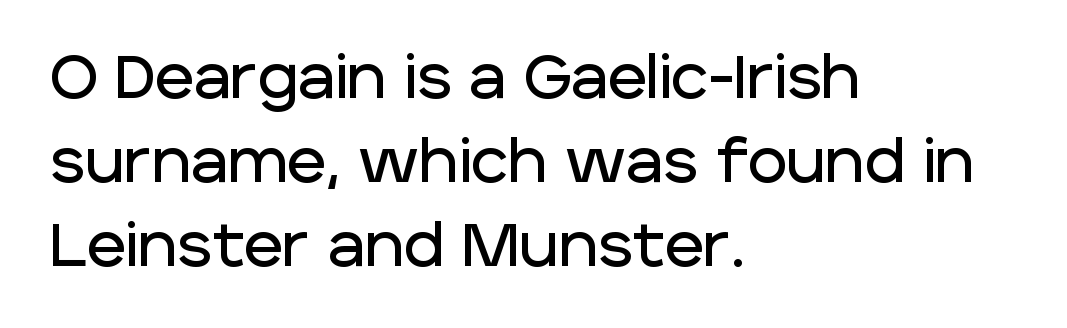
Q: Is the text italic (slanted)? A: No, it is upright.
Q: Is the typeface a serif or a sans-serif typeface? A: Sans-serif.
Q: Is the text underlined? A: No.
Q: How is the paragraph aligned? A: Left-aligned.
Q: Is the spacing between letters normal or unusually wide? A: Normal.
Q: Is the spacing between lines tight, normal or loose? A: Normal.
Q: Width (condensed, normal, or wide)? A: Normal.
Q: Stroke contrast? A: Low.
Q: x-height? A: Large.
Q: Monospaced? A: No.
